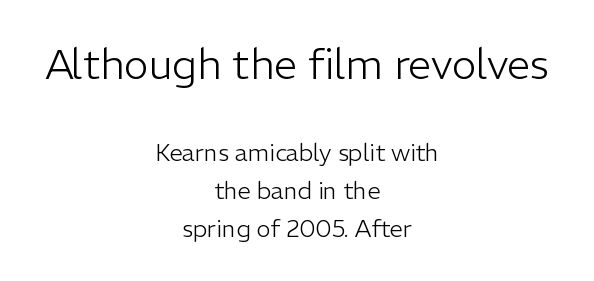
{"serif": "no", "italic": "no", "bold": "no", "weight": "light", "width": "normal", "stroke_contrast": "low", "x_height": "medium", "monospaced": "no", "underline": "no", "align": "center", "line_spacing": "normal", "line_spacing_ratio": 1.58, "letter_spacing": "normal", "letter_spacing_em": 0.0, "larger_block": "first", "size_ratio": 1.75, "glyph_px": 42}
